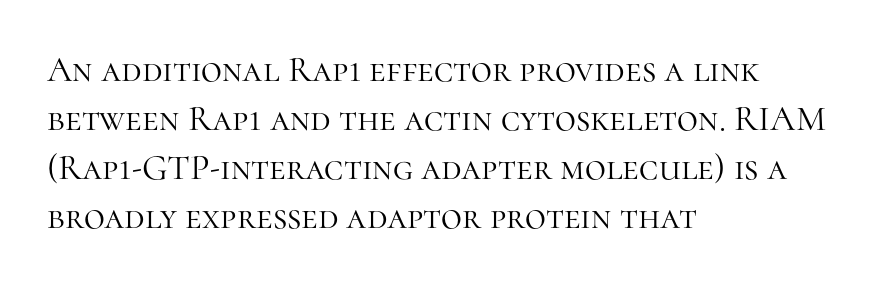
Does the copy run flush right? No — it runs flush left. Unlike italic type, these characters show no tilt at all. Underlining? Definitely not there. Whoever set this chose a conventional vertical rhythm.
